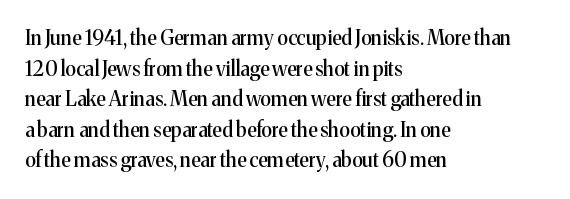
Posture: upright roman. Where is the straight margin? On the left. The passage shown stacks its lines at a standard gap. The passage shown is not underscored anywhere. The tracking reads as untouched default to a designer's eye.
